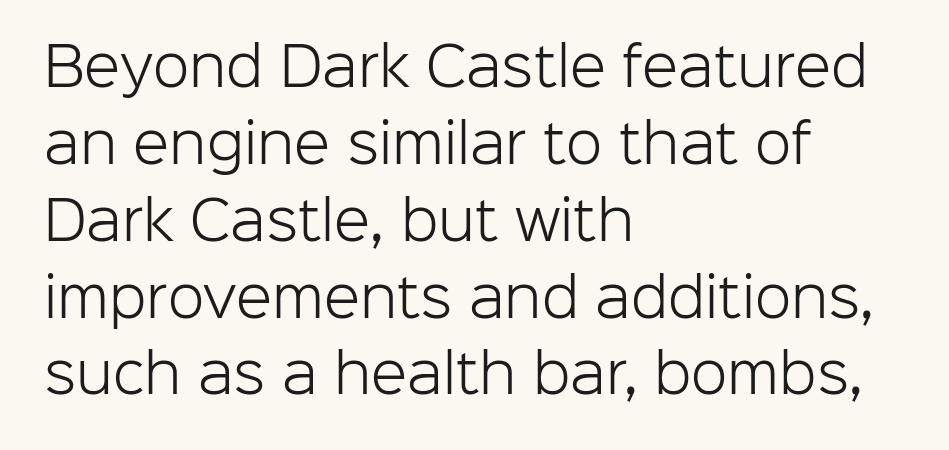
Q: Is the text bold? A: No.
Q: Is the text italic (slanted)? A: No, it is upright.
Q: Is the typeface a serif or a sans-serif typeface? A: Sans-serif.
Q: Is the text underlined? A: No.
Q: How is the paragraph aligned? A: Left-aligned.
Q: Is the spacing between letters normal or unusually wide? A: Normal.
Q: Is the spacing between lines tight, normal or loose? A: Normal.
Q: Width (condensed, normal, or wide)? A: Normal.
Q: Stroke contrast? A: Low.
Q: x-height? A: Medium.
Q: Monospaced? A: No.
